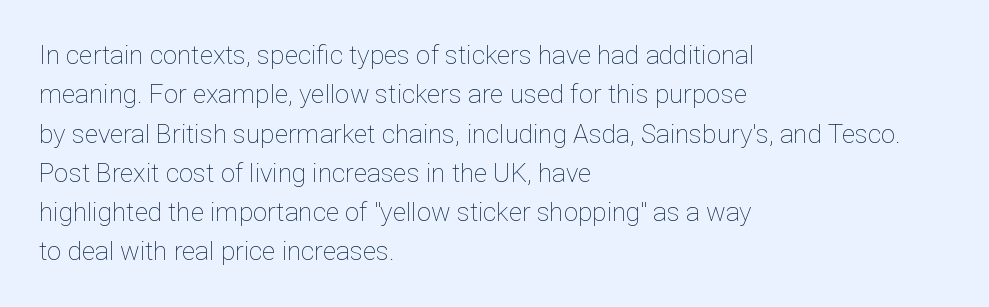
Q: Is the text bold? A: No.
Q: Is the text italic (slanted)? A: No, it is upright.
Q: Is the text underlined? A: No.
Q: How is the paragraph aligned? A: Left-aligned.
Q: Is the spacing between letters normal or unusually wide? A: Normal.
Q: Is the spacing between lines tight, normal or loose? A: Normal.
